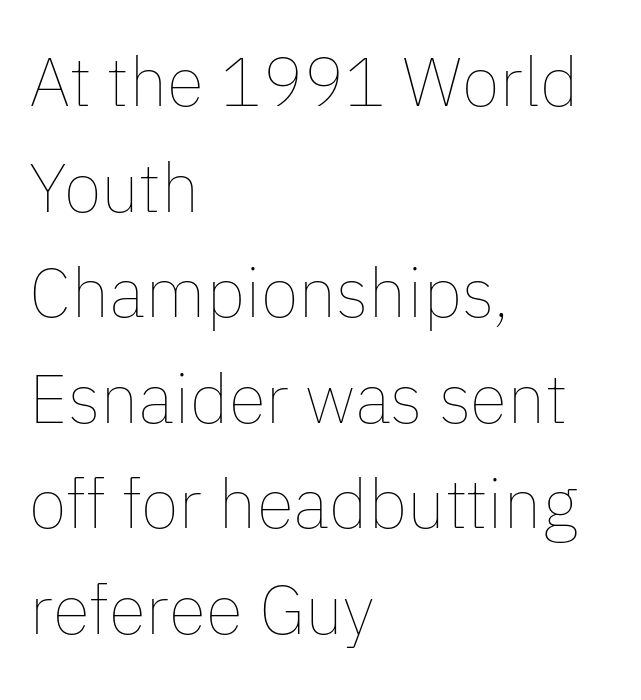
Q: Is the text bold? A: No.
Q: Is the text italic (slanted)? A: No, it is upright.
Q: Is the text underlined? A: No.
Q: How is the paragraph aligned? A: Left-aligned.
Q: Is the spacing between letters normal or unusually wide? A: Normal.
Q: Is the spacing between lines tight, normal or loose? A: Normal.
Q: Width (condensed, normal, or wide)? A: Normal.
Q: Stroke contrast? A: Low.
Q: x-height? A: Medium.
Q: Monospaced? A: No.
